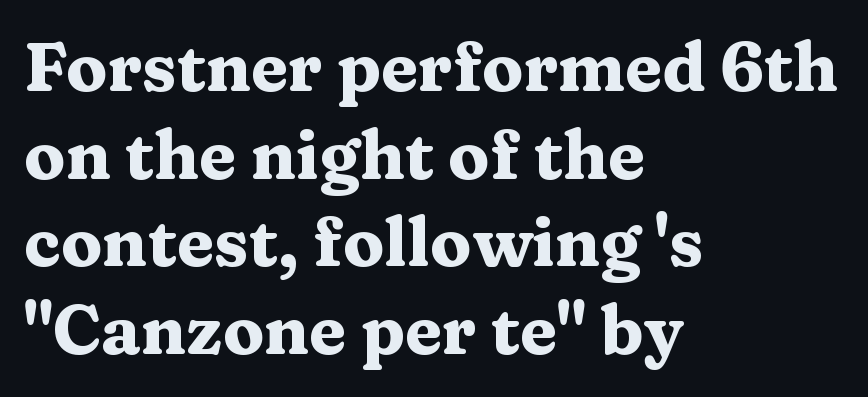
Ascenders rise straight up at ninety degrees. A classic flush-left, rag-right setting is used for this passage. Proportional: the letters do not fall into vertical columns. Letters rest on an invisible, unmarked baseline.
